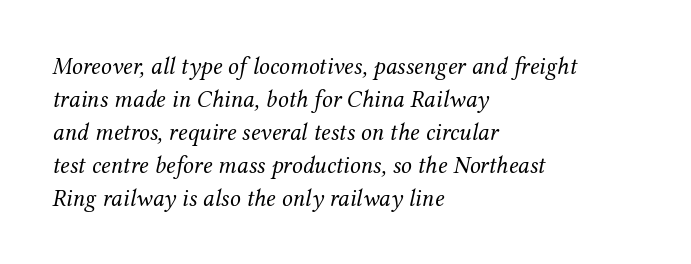
Q: Is the text bold? A: No.
Q: Is the text italic (slanted)? A: Yes, it leans right by about 12 degrees.
Q: Is the text underlined? A: No.
Q: How is the paragraph aligned? A: Left-aligned.
Q: Is the spacing between letters normal or unusually wide? A: Normal.
Q: Is the spacing between lines tight, normal or loose? A: Normal.
